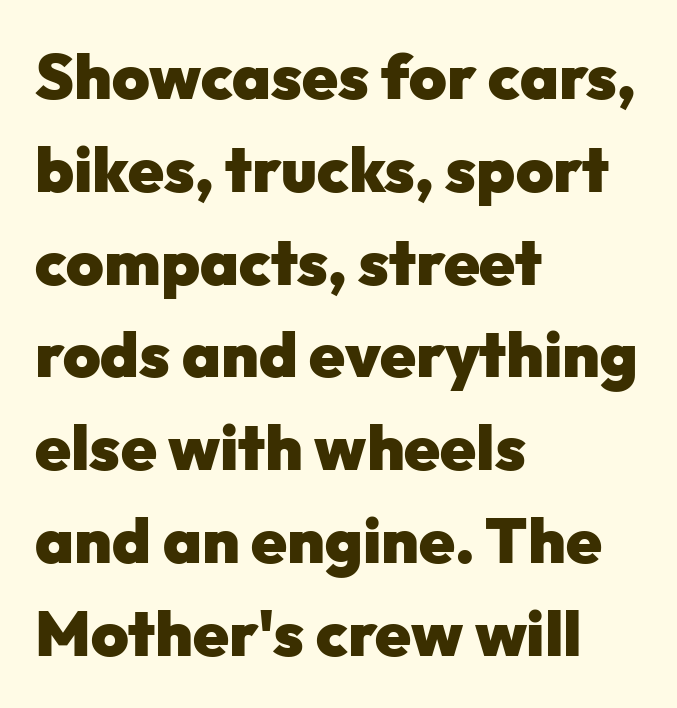
You could not count columns in this text — the font is proportionally spaced. Honestly, there is no underline to notice here at all. The sample has been set heavy, in full bold. The rendering keeps characters at their native spacing. Horizontally, the lines are justified to the leading edge only. Unlike a traditional serif, this face leaves its strokes unadorned.
